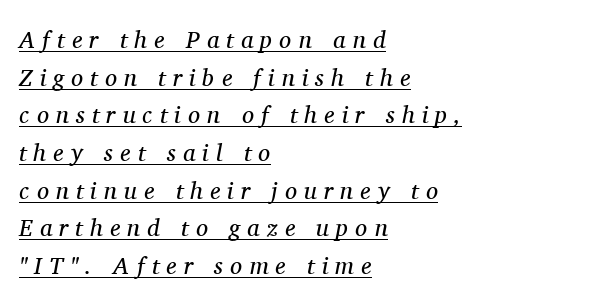
The image shows 24 px text type, italic (leaning right); set left-aligned, normal line spacing (1.57x), unusually wide letter spacing (+0.3 em), underlined.
